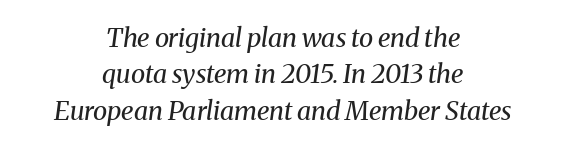
The image shows 26 px text type, italic (leaning right); set centered, normal line spacing (1.4x), normal letter spacing, not underlined.
